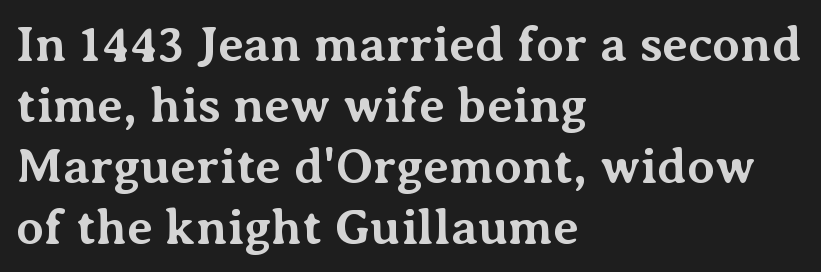
The image shows 50 px bold serif type, upright; set left-aligned, line spacing 1.22x, normal letter spacing, not underlined; medium stroke contrast and a medium x-height.
